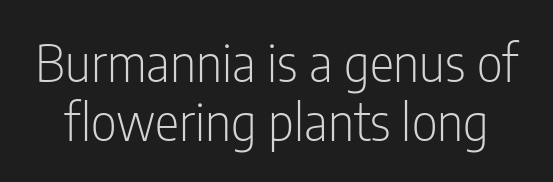
Horizontal bands of white between lines are thin slivers. The strokes are not fattened; the text isn't bold. You can tell it's not italic because the verticals are truly vertical. Do the characters align in a grid? No, the font is proportional.
